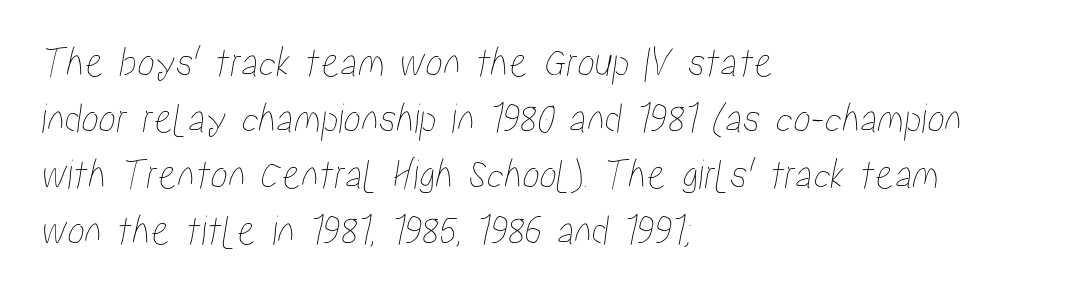
Q: Is the text underlined? A: No.
Q: How is the paragraph aligned? A: Left-aligned.
Q: Is the spacing between letters normal or unusually wide? A: Normal.
Q: Is the spacing between lines tight, normal or loose? A: Normal.
Q: Width (condensed, normal, or wide)? A: Condensed.
Q: Stroke contrast? A: Low.
Q: x-height? A: Medium.
Q: Monospaced? A: No.
